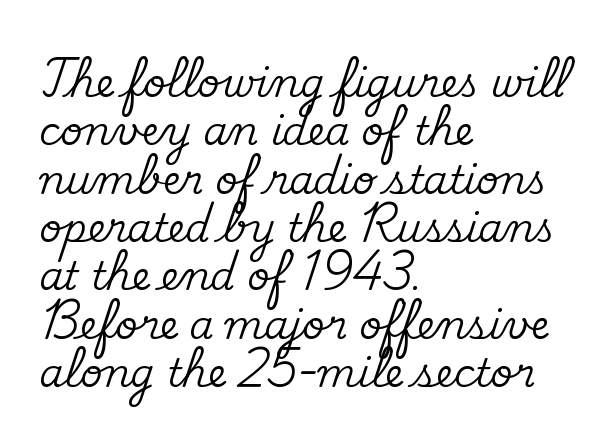
{"width": "normal", "stroke_contrast": "medium", "x_height": "small", "monospaced": "no", "underline": "no", "align": "left", "line_spacing_ratio": 1.24, "letter_spacing": "normal", "letter_spacing_em": 0.0, "glyph_px": 39}
